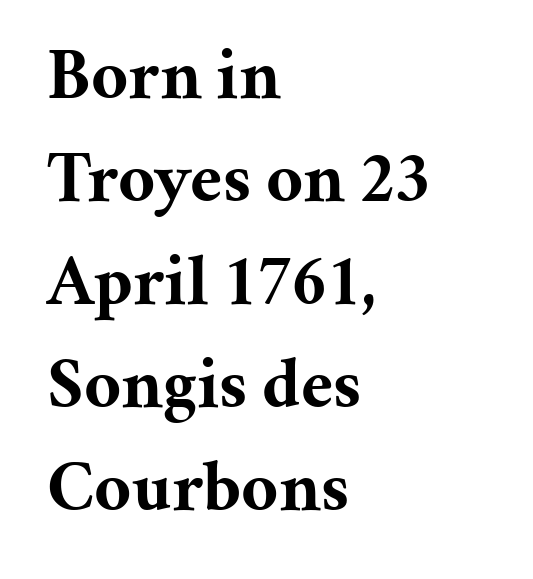
The image shows 72 px bold serif type, upright; set left-aligned, normal line spacing (1.43x), normal letter spacing, not underlined; medium stroke contrast and a medium x-height.
